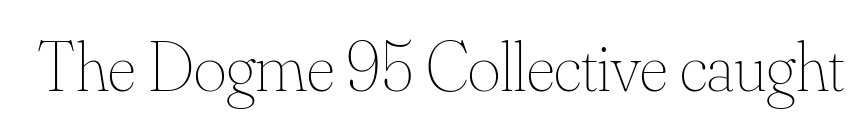
Q: Is the text bold? A: No.
Q: Is the text italic (slanted)? A: No, it is upright.
Q: Is the text underlined? A: No.
Q: Is the spacing between letters normal or unusually wide? A: Normal.
Q: Width (condensed, normal, or wide)? A: Normal.
Q: Stroke contrast? A: Medium.
Q: x-height? A: Small.
Q: Monospaced? A: No.
